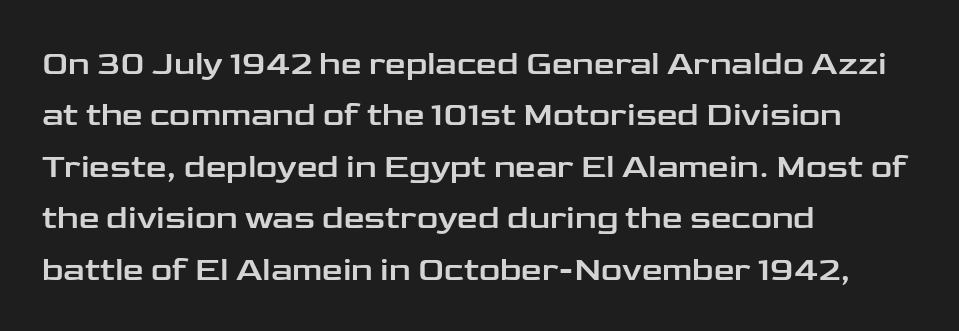
The face used here is rendered with its standard letterfit. Descenders hang freely into open space. If you measured baseline to baseline, you'd find a middling distance. The lines in this sample share a left origin and differ only in where they stop. The passage shown is typed in a proportional face where columns would drift.
